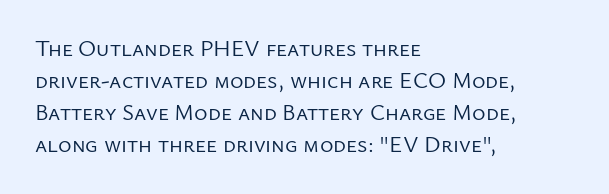
The image shows 23 px text type, upright; set left-aligned, normal line spacing (1.39x), normal letter spacing, not underlined.
